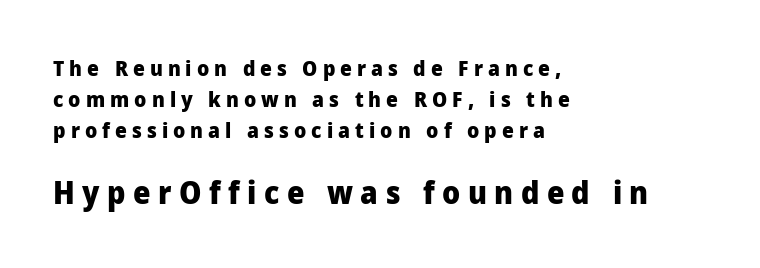
The image shows 31 px heavy sans-serif type, upright; set left-aligned, normal line spacing (1.47x), unusually wide letter spacing (+0.24 em), not underlined; the second (bottom) block is 1.48x larger; low stroke contrast and a medium x-height.
